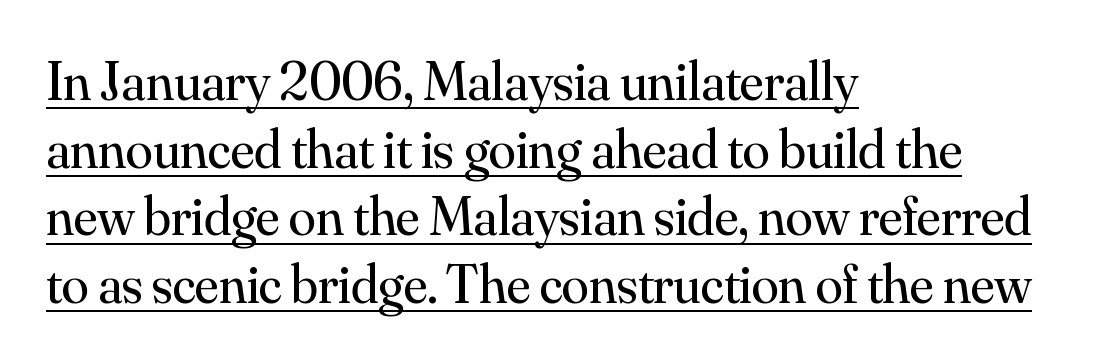
The image shows 55 px regular-weight serif type, upright; set left-aligned, line spacing 1.23x, normal letter spacing, underlined; medium stroke contrast and a small x-height.
